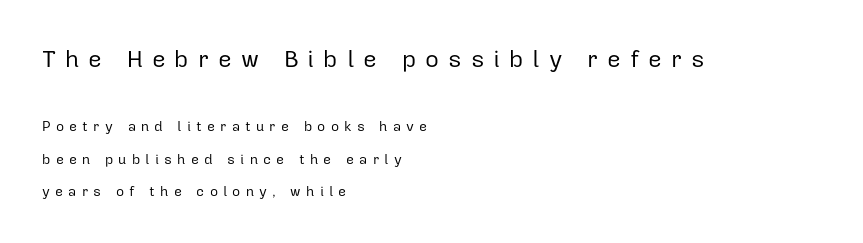
{"italic": "no", "bold": "no", "underline": "no", "align": "left", "line_spacing": "loose", "line_spacing_ratio": 2.3, "letter_spacing": "wide", "letter_spacing_em": 0.37, "larger_block": "first", "size_ratio": 1.71, "glyph_px": 24}
